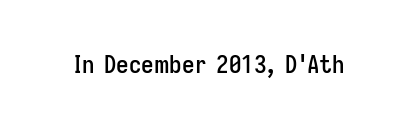
If you drew a line through each stem, it would be perfectly vertical. Characters follow at the spacing the type designer built in. The words here are not underlined.
